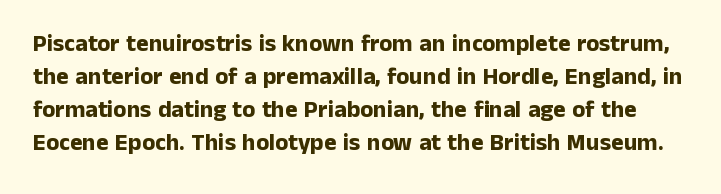
The image shows 24 px bold type, upright; set normal line spacing (1.37x), normal letter spacing, not underlined.
